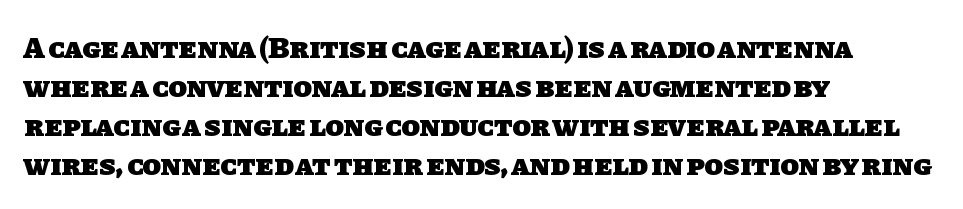
Q: Is the text bold? A: Yes.
Q: Is the typeface a serif or a sans-serif typeface? A: Sans-serif.
Q: Is the text underlined? A: No.
Q: How is the paragraph aligned? A: Left-aligned.
Q: Is the spacing between letters normal or unusually wide? A: Normal.
Q: Is the spacing between lines tight, normal or loose? A: Normal.
Q: Width (condensed, normal, or wide)? A: Normal.
Q: Stroke contrast? A: Low.
Q: x-height? A: Large.
Q: Monospaced? A: No.
